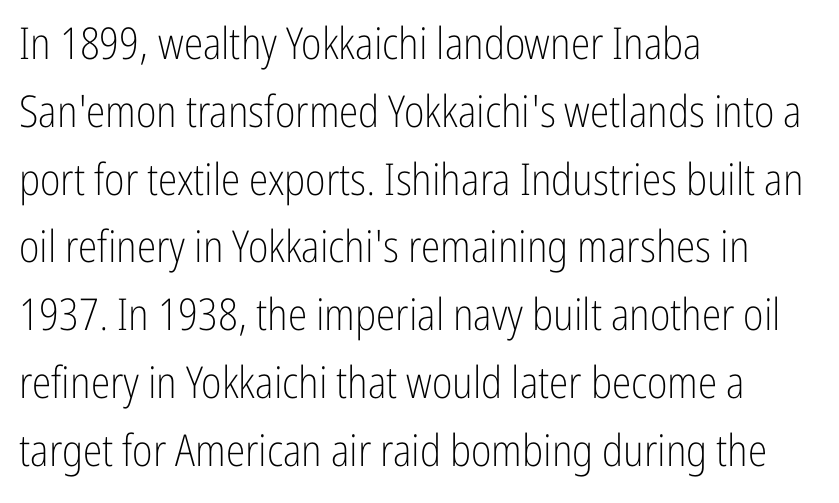
The image shows 44 px light, condensed sans-serif type, upright; set left-aligned, normal line spacing (1.54x), normal letter spacing, not underlined; low stroke contrast and a medium x-height.
